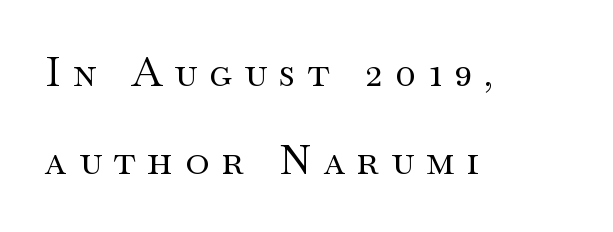
Q: Is the text bold? A: No.
Q: Is the text italic (slanted)? A: No, it is upright.
Q: Is the typeface a serif or a sans-serif typeface? A: Serif.
Q: Is the text underlined? A: No.
Q: How is the paragraph aligned? A: Left-aligned.
Q: Is the spacing between letters normal or unusually wide? A: Unusually wide.
Q: Is the spacing between lines tight, normal or loose? A: Loose.
Q: Width (condensed, normal, or wide)? A: Wide.
Q: Stroke contrast? A: Medium.
Q: x-height? A: Small.
Q: Monospaced? A: No.
